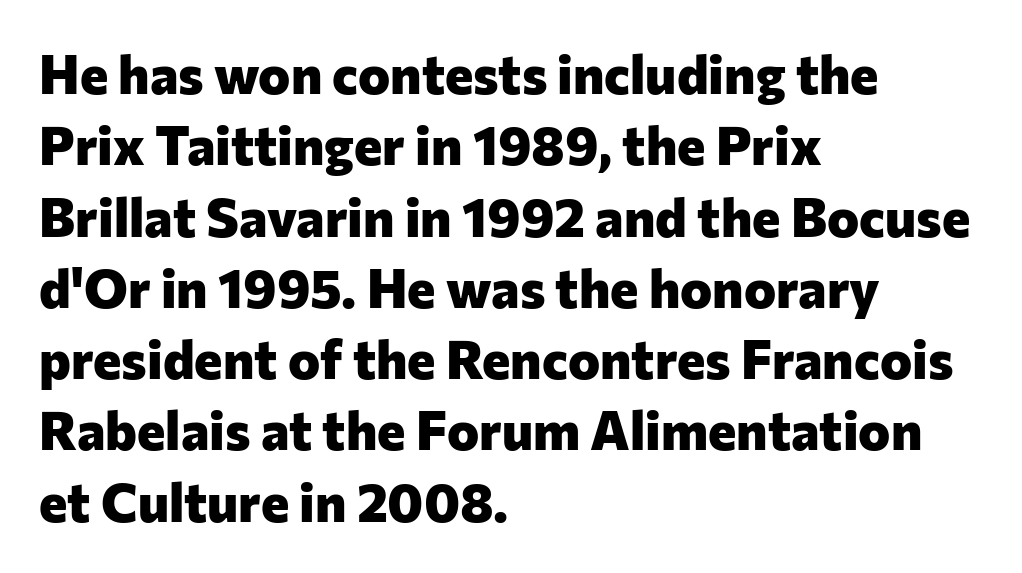
{"serif": "no", "italic": "no", "bold": "yes", "weight": "heavy", "width": "normal", "stroke_contrast": "low", "x_height": "medium", "monospaced": "no", "underline": "no", "align": "left", "line_spacing": "normal", "line_spacing_ratio": 1.32, "letter_spacing": "normal", "letter_spacing_em": 0.0, "glyph_px": 54}
